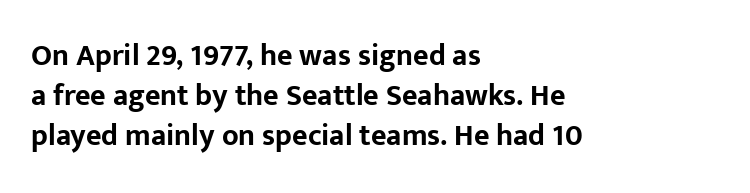
Q: Is the text bold? A: Yes.
Q: Is the text italic (slanted)? A: No, it is upright.
Q: Is the typeface a serif or a sans-serif typeface? A: Sans-serif.
Q: Is the text underlined? A: No.
Q: How is the paragraph aligned? A: Left-aligned.
Q: Is the spacing between letters normal or unusually wide? A: Normal.
Q: Is the spacing between lines tight, normal or loose? A: Normal.
Q: Width (condensed, normal, or wide)? A: Normal.
Q: Stroke contrast? A: Low.
Q: x-height? A: Medium.
Q: Monospaced? A: No.
